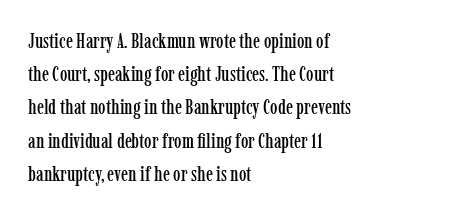
{"italic": "no", "underline": "no", "align": "left", "line_spacing": "normal", "line_spacing_ratio": 1.58, "letter_spacing": "normal", "letter_spacing_em": 0.0, "glyph_px": 21}
